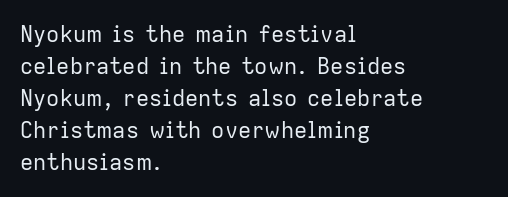
Q: Is the text bold? A: No.
Q: Is the text italic (slanted)? A: No, it is upright.
Q: Is the text underlined? A: No.
Q: How is the paragraph aligned? A: Left-aligned.
Q: Is the spacing between letters normal or unusually wide? A: Normal.
Q: Is the spacing between lines tight, normal or loose? A: Normal.
